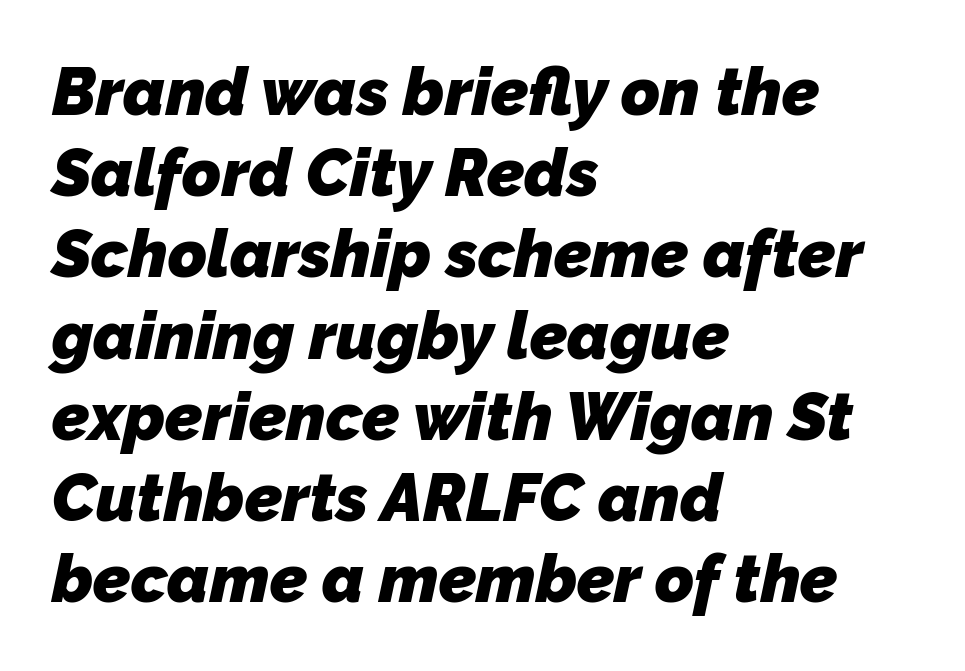
Q: Is the text bold? A: Yes.
Q: Is the typeface a serif or a sans-serif typeface? A: Sans-serif.
Q: Is the text underlined? A: No.
Q: How is the paragraph aligned? A: Left-aligned.
Q: Is the spacing between letters normal or unusually wide? A: Normal.
Q: Width (condensed, normal, or wide)? A: Normal.
Q: Stroke contrast? A: Low.
Q: x-height? A: Medium.
Q: Monospaced? A: No.
